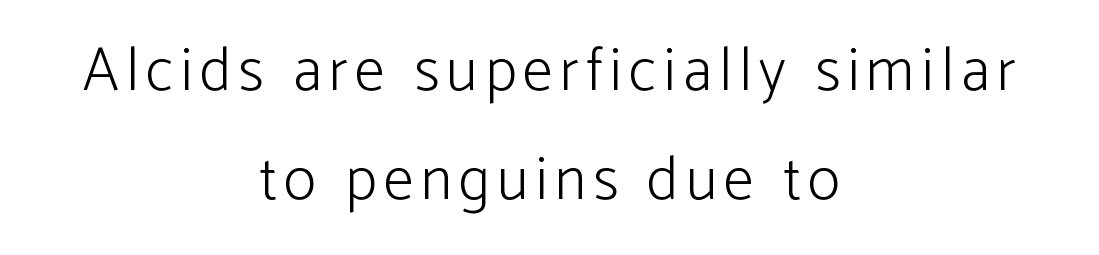
The lines are quadded center. The characters are drawn with everyday or finer stroke widths. Italic: no, the glyphs are upright roman. These lines are rendered in a variable-pitch font. Look at the bottom of the vertical strokes: they stop flat, with no serifs.
